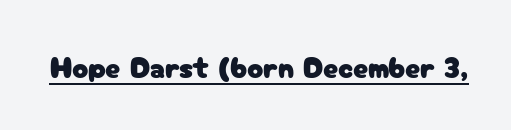
The image shows 30 px sans-serif type, upright; set normal letter spacing, underlined; low stroke contrast and a medium x-height.
